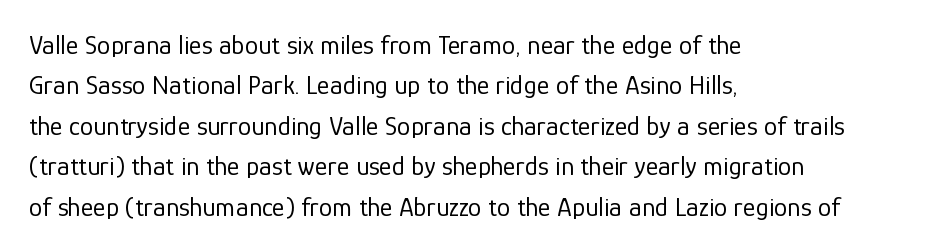
The image shows 27 px text type, upright; set left-aligned, normal line spacing (1.5x), normal letter spacing, not underlined.
